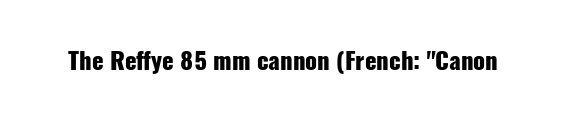
Q: Is the text bold? A: Yes.
Q: Is the text italic (slanted)? A: No, it is upright.
Q: Is the text underlined? A: No.
Q: Is the spacing between letters normal or unusually wide? A: Normal.
